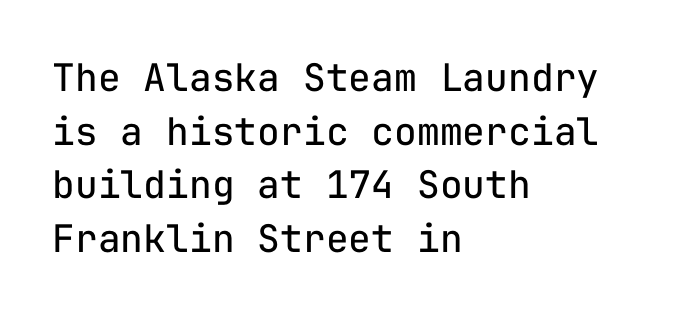
{"serif": "no", "italic": "no", "bold": "no", "weight": "regular", "width": "normal", "stroke_contrast": "low", "x_height": "medium", "monospaced": "yes", "underline": "no", "align": "left", "line_spacing": "normal", "line_spacing_ratio": 1.41, "letter_spacing": "normal", "letter_spacing_em": 0.0, "glyph_px": 38}
